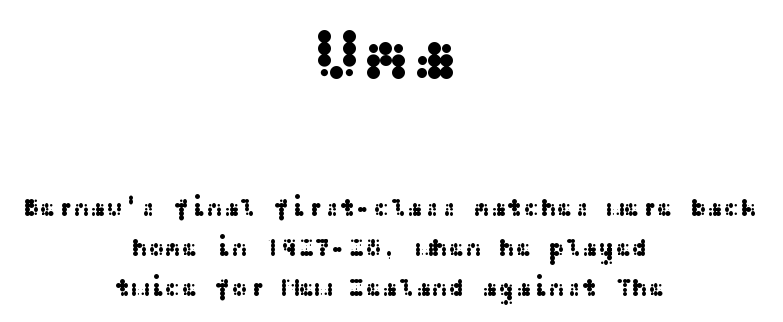
Q: Is the text italic (slanted)? A: No, it is upright.
Q: Is the typeface a serif or a sans-serif typeface? A: Sans-serif.
Q: Is the text underlined? A: No.
Q: How is the paragraph aligned? A: Centered.
Q: Is the spacing between letters normal or unusually wide? A: Normal.
Q: Is the spacing between lines tight, normal or loose? A: Normal.
Q: Which block of text is set in a larger size, the first (top) or the second (bottom)? A: The first (top) one.
Q: Width (condensed, normal, or wide)? A: Wide.
Q: Stroke contrast? A: Medium.
Q: x-height? A: Medium.
